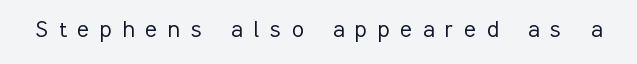
The axis of the letterforms is exactly vertical. Ink coverage per letter is moderate at most. Unmarked baselines from the first word to the last. Loose tracking; the words dissolve into strings of separated letters.
